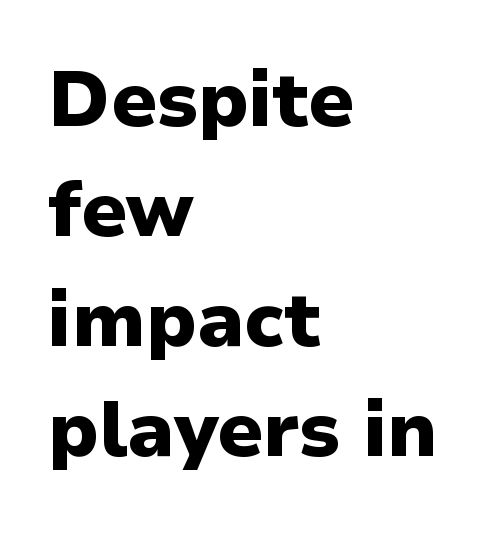
{"serif": "no", "italic": "no", "bold": "yes", "weight": "heavy", "width": "normal", "stroke_contrast": "low", "x_height": "medium", "monospaced": "no", "underline": "no", "align": "left", "line_spacing": "normal", "line_spacing_ratio": 1.43, "letter_spacing": "normal", "letter_spacing_em": 0.0, "glyph_px": 77}
